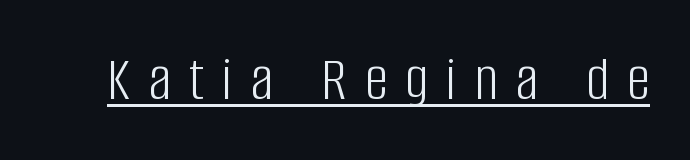
Q: Is the text bold? A: No.
Q: Is the text italic (slanted)? A: No, it is upright.
Q: Is the typeface a serif or a sans-serif typeface? A: Sans-serif.
Q: Is the text underlined? A: Yes.
Q: Is the spacing between letters normal or unusually wide? A: Unusually wide.
Q: Width (condensed, normal, or wide)? A: Condensed.
Q: Stroke contrast? A: Low.
Q: x-height? A: Large.
Q: Monospaced? A: No.
